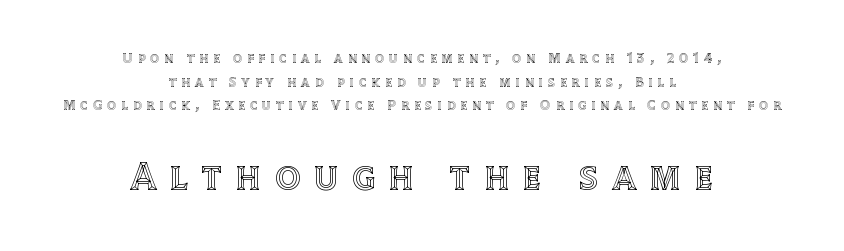
Proportional: the letters do not fall into vertical columns. Any mark beneath the type? The region is blank. Compare the two chunks: the lower has the greater cap height. This is the regular roman posture of the typeface.
